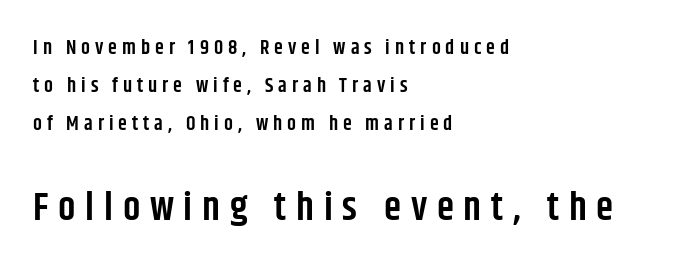
{"serif": "no", "italic": "no", "bold": "semi", "weight": "semibold", "width": "condensed", "stroke_contrast": "low", "x_height": "large", "monospaced": "no", "underline": "no", "align": "left", "line_spacing": "loose", "line_spacing_ratio": 1.91, "letter_spacing": "wide", "letter_spacing_em": 0.25, "larger_block": "second", "size_ratio": 1.95, "glyph_px": 39}
